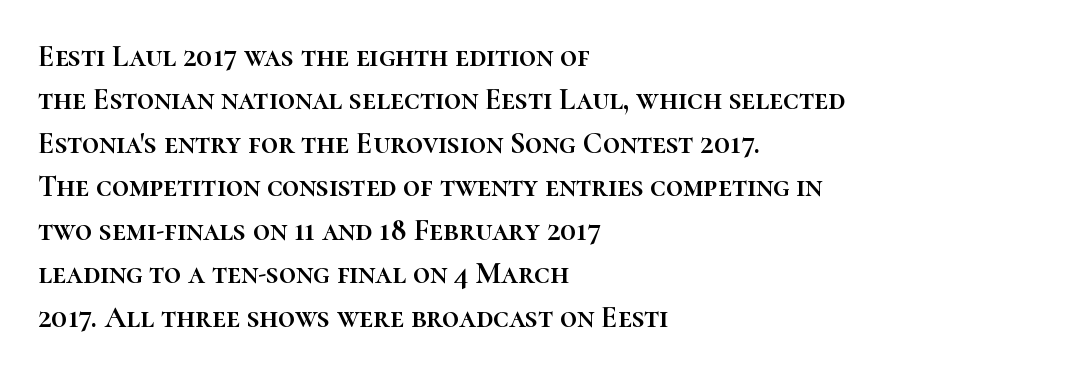
The image shows 30 px text type, upright; set left-aligned, normal line spacing (1.45x), normal letter spacing, not underlined; high stroke contrast and a medium x-height.
